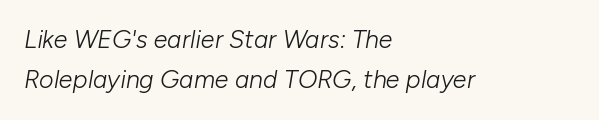
Glance below the letters and you will spot only blank space. Italic? Definitely — the glyphs are oblique. Line beginnings align vertically; line endings do not. The designer left line spacing at the default.
